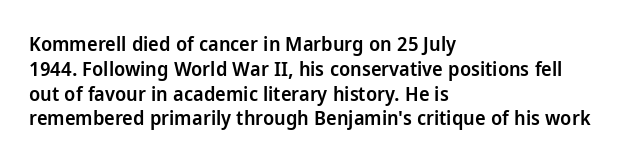
The image shows 20 px text type, upright; set left-aligned, line spacing 1.24x, normal letter spacing, not underlined.
